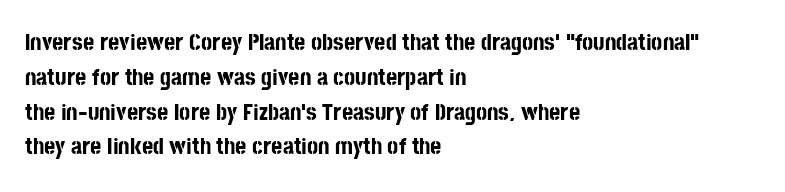
The image shows 24 px bold type, upright; set left-aligned, normal line spacing (1.45x), normal letter spacing, not underlined.
